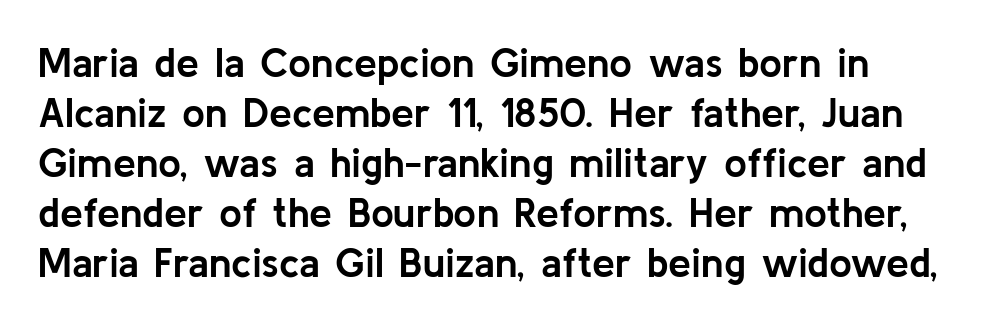
The image shows 41 px semibold sans-serif type, upright; set line spacing 1.22x, normal letter spacing, not underlined; low stroke contrast and a medium x-height.
